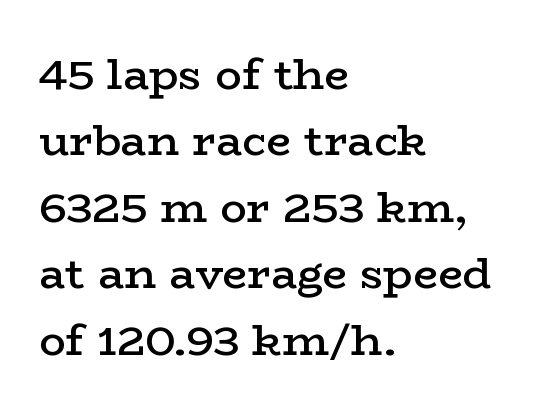
Q: Is the text bold? A: Semi-bold.
Q: Is the text italic (slanted)? A: No, it is upright.
Q: Is the typeface a serif or a sans-serif typeface? A: Serif.
Q: Is the text underlined? A: No.
Q: How is the paragraph aligned? A: Left-aligned.
Q: Is the spacing between letters normal or unusually wide? A: Normal.
Q: Is the spacing between lines tight, normal or loose? A: Normal.
Q: Width (condensed, normal, or wide)? A: Wide.
Q: Stroke contrast? A: Low.
Q: x-height? A: Medium.
Q: Monospaced? A: No.
